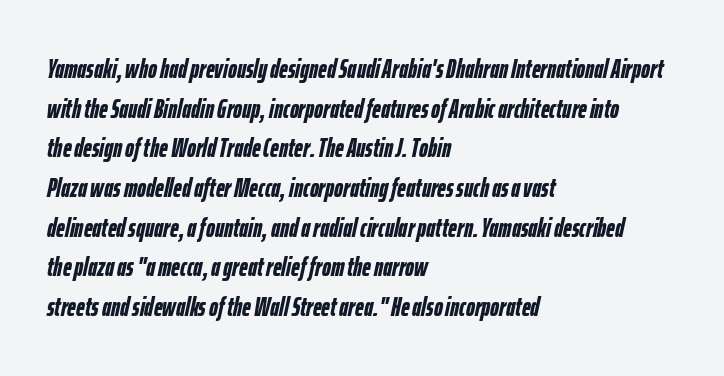
{"italic": "yes", "lean": "right", "slant_degrees": 12, "bold": "yes", "underline": "no", "align": "left", "line_spacing": "normal", "line_spacing_ratio": 1.47, "letter_spacing": "normal", "letter_spacing_em": 0.0, "glyph_px": 27}
